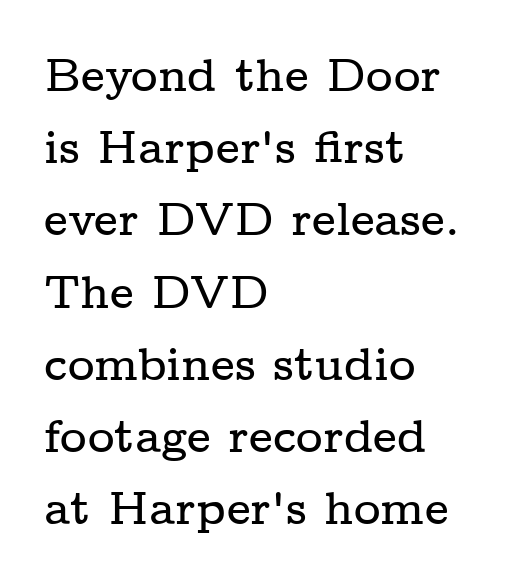
This block has exactly the height ordinary leading produces. Spacing verdict: proportional, widths tailored to each character. The lines are quadded left. Letterform terminals end in serifs throughout the passage. The type is set solid horizontally, with unmodified tracking. Italic: no, the glyphs are upright roman.
